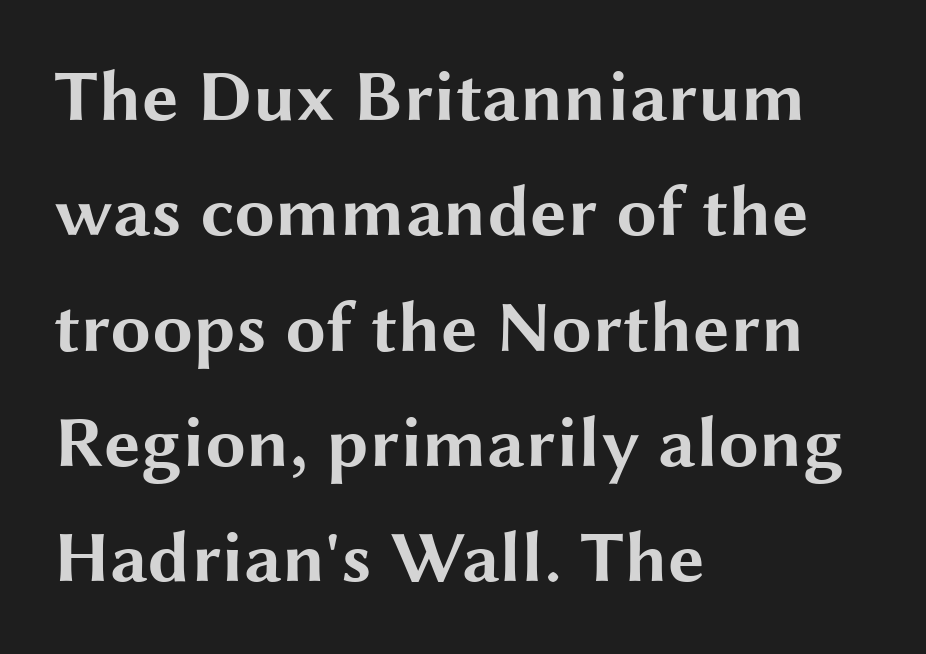
The image shows 73 px bold, wide sans-serif type, upright; set left-aligned, normal line spacing (1.58x), normal letter spacing, not underlined; medium stroke contrast and a medium x-height.
